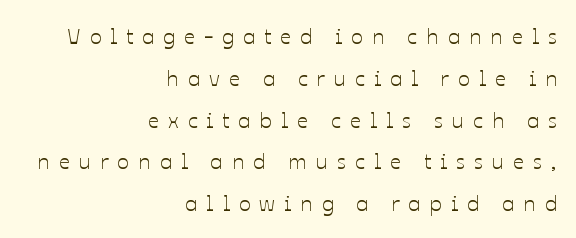
Q: Is the text italic (slanted)? A: No, it is upright.
Q: Is the text underlined? A: No.
Q: How is the paragraph aligned? A: Right-aligned.
Q: Is the spacing between letters normal or unusually wide? A: Unusually wide.
Q: Is the spacing between lines tight, normal or loose? A: Loose.
